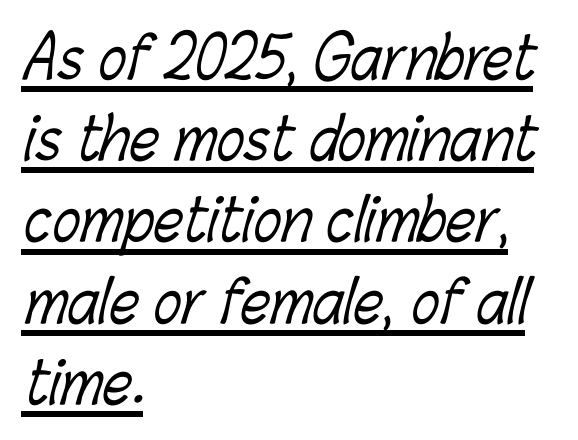
The font sits on the lighter half of the weight spectrum, regular included. Honestly, the underline is the first thing you notice here. These lines are rendered in a variable-pitch font. The text block is weighted toward the left margin, trailing off unevenly rightward.
